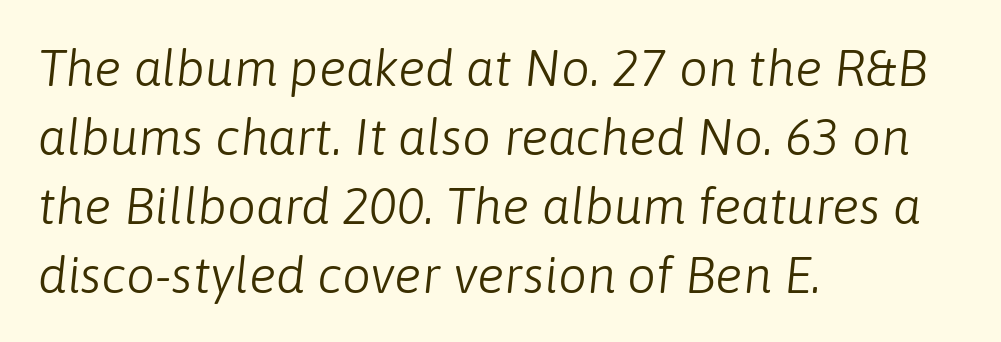
{"italic": "yes", "lean": "right", "slant_degrees": 6, "bold": "no", "weight": "light", "width": "normal", "stroke_contrast": "low", "x_height": "medium", "monospaced": "no", "underline": "no", "align": "left", "line_spacing": "normal", "line_spacing_ratio": 1.35, "letter_spacing": "normal", "letter_spacing_em": 0.0, "glyph_px": 51}
